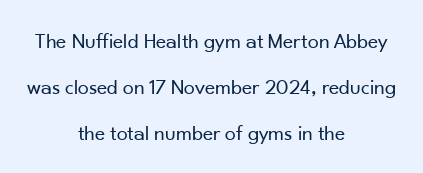
The lines are spread far apart with generous leading. Caption: standard tracking, unaltered. The lines are quadded center. Beneath every word, the page is bare. The font is comparable to plain body text, perhaps lighter.
